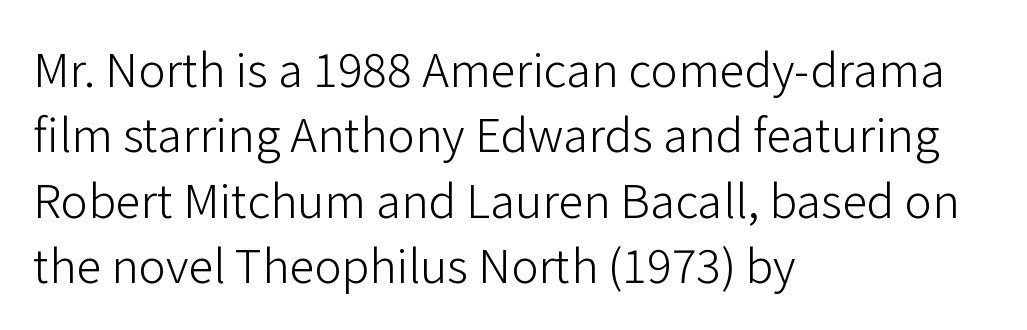
The image shows 46 px light sans-serif type, upright; set left-aligned, normal line spacing (1.42x), normal letter spacing, not underlined; low stroke contrast and a medium x-height.
